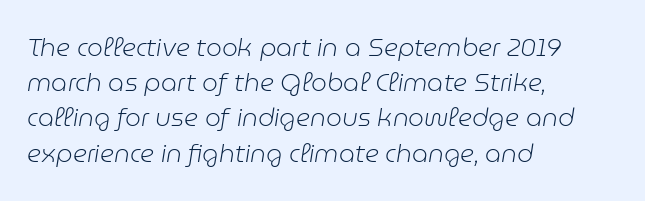
Caption: standard tracking, unaltered. One-word summary of the alignment: left. Vertically, the passage feels balanced, rows spaced as you'd expect. This is not heavy type; no bold has been used. Plain, unruled lines of type.
